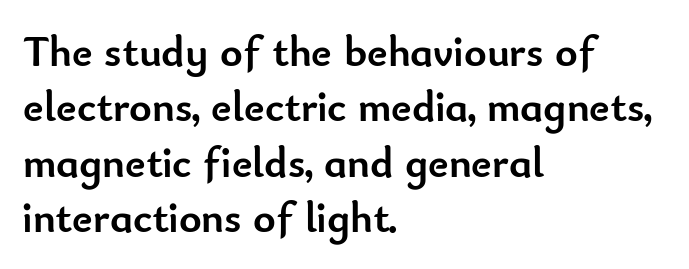
The font family rendered here belongs to the sans-serif group. A full-strength bold gives these letters their thick strokes. The leading is moderate, giving the passage an even texture. The passage shown is typed in a proportional face where columns would drift.
